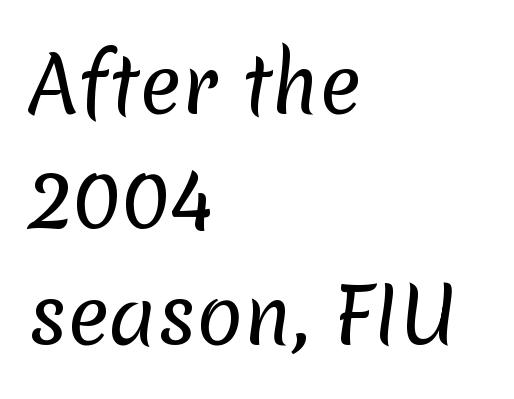
{"serif": "no", "bold": "no", "weight": "regular", "width": "normal", "stroke_contrast": "low", "x_height": "medium", "monospaced": "no", "underline": "no", "align": "left", "line_spacing": "normal", "line_spacing_ratio": 1.5, "letter_spacing": "normal", "letter_spacing_em": 0.0, "glyph_px": 77}
